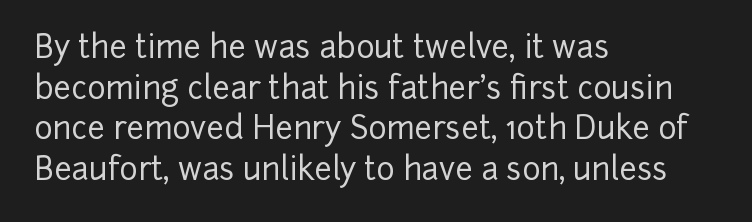
{"serif": "no", "italic": "no", "width": "normal", "stroke_contrast": "low", "x_height": "medium", "monospaced": "no", "underline": "no", "align": "left", "line_spacing": "normal", "line_spacing_ratio": 1.31, "letter_spacing": "normal", "letter_spacing_em": 0.0, "glyph_px": 31}
